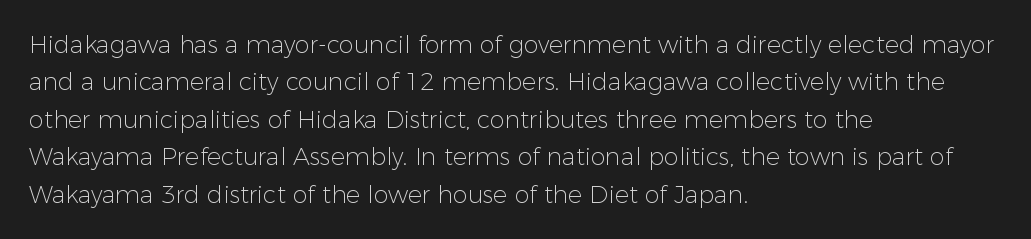
The image shows 24 px text type, upright; set left-aligned, normal line spacing (1.56x), normal letter spacing, not underlined.
